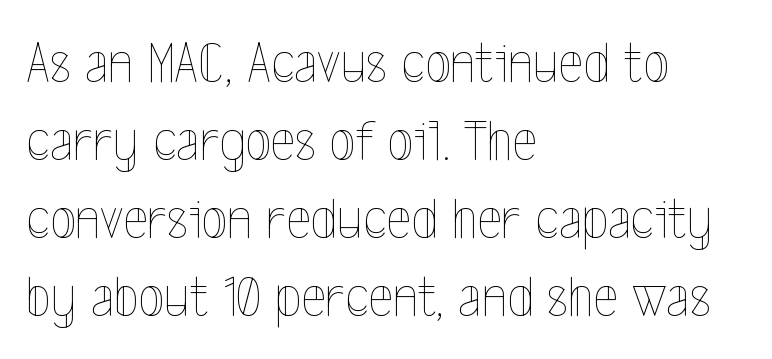
Q: Is the text bold? A: No.
Q: Is the text italic (slanted)? A: No, it is upright.
Q: Is the text underlined? A: No.
Q: How is the paragraph aligned? A: Left-aligned.
Q: Is the spacing between letters normal or unusually wide? A: Normal.
Q: Is the spacing between lines tight, normal or loose? A: Normal.
Q: Width (condensed, normal, or wide)? A: Condensed.
Q: x-height? A: Medium.
Q: Monospaced? A: No.
